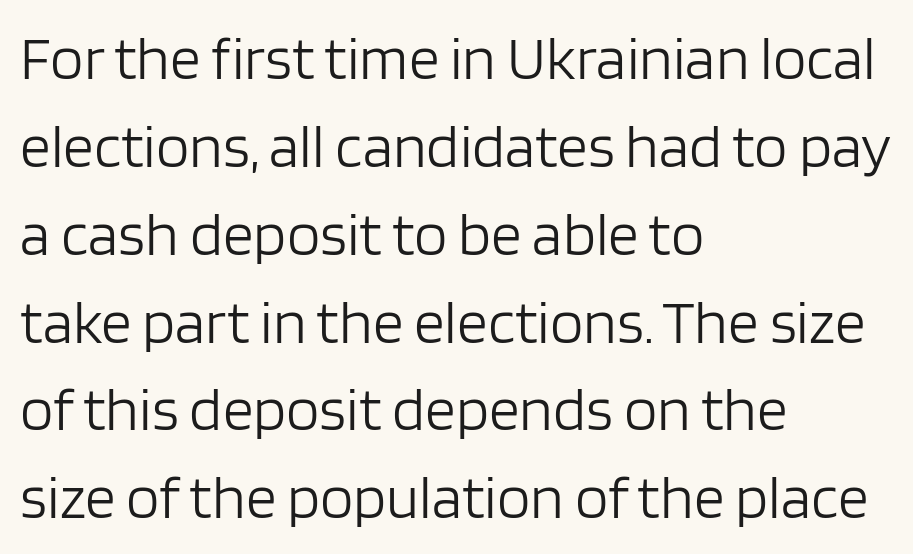
Underlining? Definitely not there. Looks like regular typesetting: each glyph gets only the width it needs. No italicization has been applied; the sample stays upright. Observe the ordinary spacing: letters are neighbours, not strangers.
